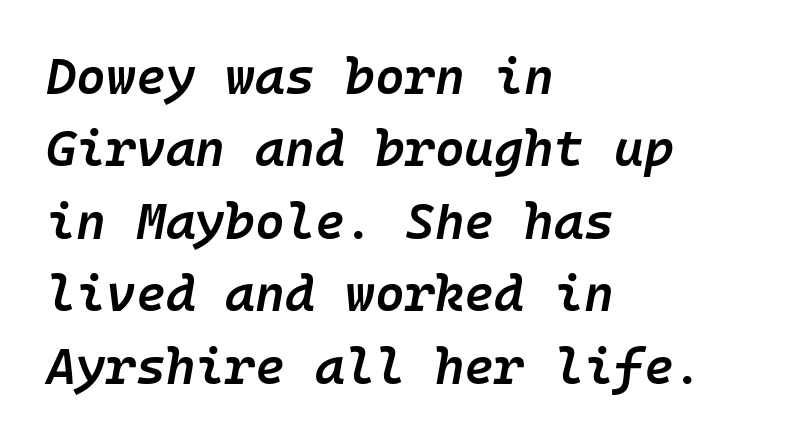
Q: Is the text bold? A: Semi-bold.
Q: Is the text italic (slanted)? A: Yes, it leans right by about 10 degrees.
Q: Is the text underlined? A: No.
Q: How is the paragraph aligned? A: Left-aligned.
Q: Is the spacing between letters normal or unusually wide? A: Normal.
Q: Is the spacing between lines tight, normal or loose? A: Normal.
Q: Width (condensed, normal, or wide)? A: Normal.
Q: Stroke contrast? A: Low.
Q: x-height? A: Medium.
